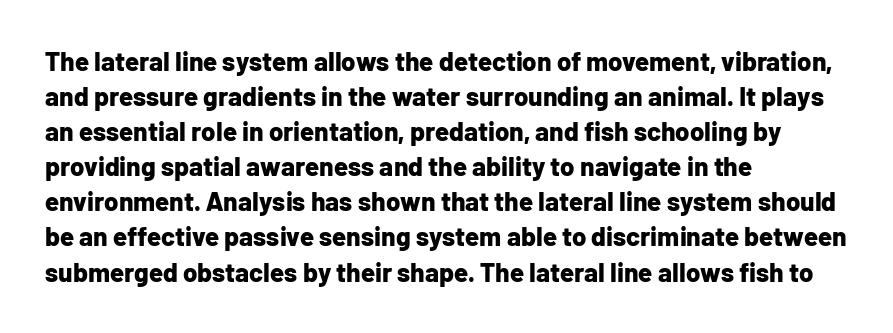
Q: Is the text bold? A: Yes.
Q: Is the text italic (slanted)? A: No, it is upright.
Q: Is the text underlined? A: No.
Q: How is the paragraph aligned? A: Left-aligned.
Q: Is the spacing between letters normal or unusually wide? A: Normal.
Q: Is the spacing between lines tight, normal or loose? A: Normal.
